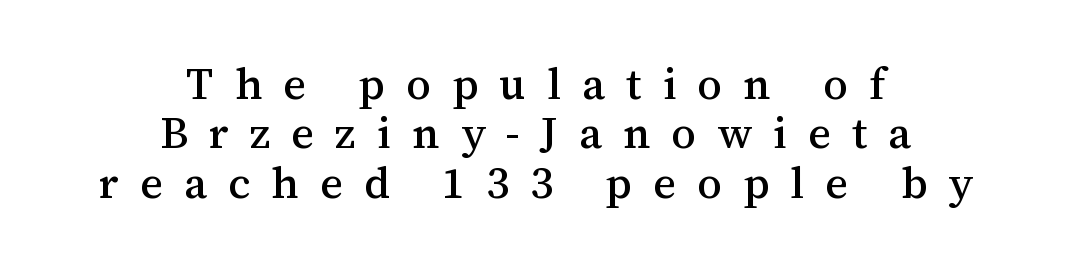
Caption: expanded tracking, letters set apart. In terms of leading, this rendering errs on the cramped side. The glyphs in this specimen are seriffed. The lines are quadded center. This is roman type, the default non-slanted kind.
